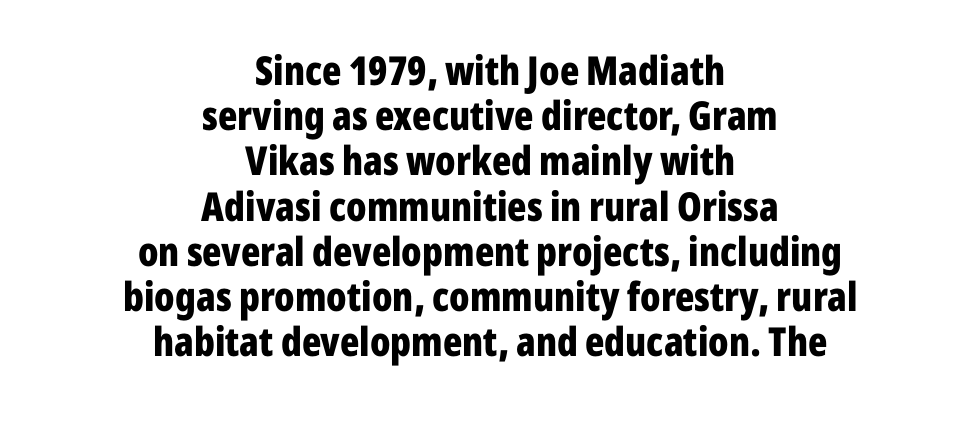
Q: Is the text bold? A: Yes.
Q: Is the text italic (slanted)? A: No, it is upright.
Q: Is the typeface a serif or a sans-serif typeface? A: Sans-serif.
Q: Is the text underlined? A: No.
Q: How is the paragraph aligned? A: Centered.
Q: Is the spacing between letters normal or unusually wide? A: Normal.
Q: Is the spacing between lines tight, normal or loose? A: Tight.
Q: Width (condensed, normal, or wide)? A: Condensed.
Q: Stroke contrast? A: Low.
Q: x-height? A: Medium.
Q: Monospaced? A: No.
